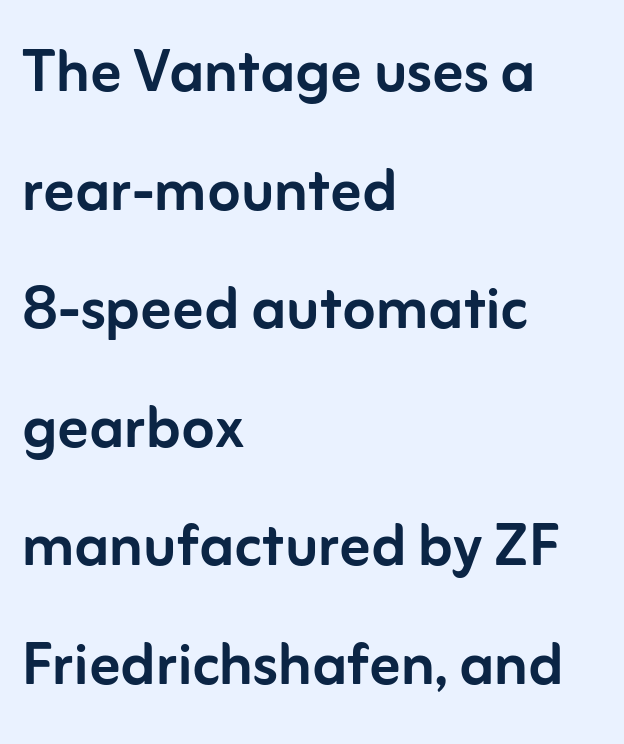
{"serif": "no", "italic": "no", "width": "normal", "stroke_contrast": "low", "x_height": "medium", "monospaced": "no", "underline": "no", "align": "left", "line_spacing": "normal", "line_spacing_ratio": 1.56, "letter_spacing": "normal", "letter_spacing_em": 0.0, "glyph_px": 76}
